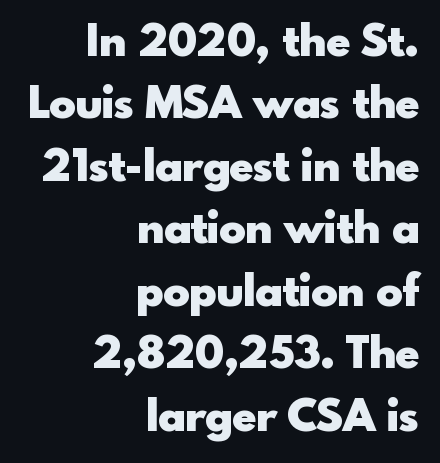
The image shows 44 px heavy sans-serif type, upright; set right-aligned, normal line spacing (1.42x), normal letter spacing, not underlined; a small x-height.
